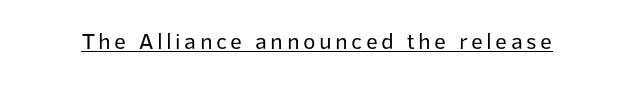
Q: Is the text bold? A: No.
Q: Is the text italic (slanted)? A: No, it is upright.
Q: Is the text underlined? A: Yes.
